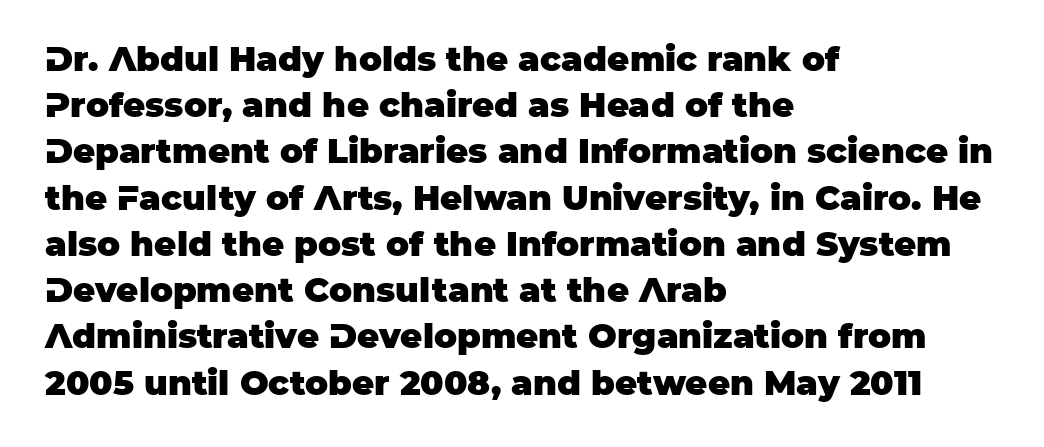
The image shows 34 px heavy sans-serif type, upright; set left-aligned, normal line spacing (1.36x), normal letter spacing, not underlined; low stroke contrast and a large x-height.
